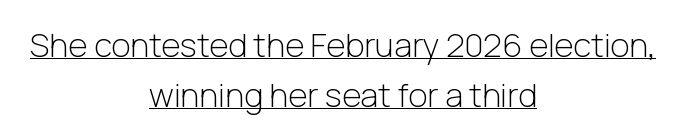
No letter is thick-stroked: the sample isn't bold. Classification — sans serif. A rule runs beneath these lines of type. Short and long lines alike share a common midpoint. Proportional: the letters do not fall into vertical columns.
